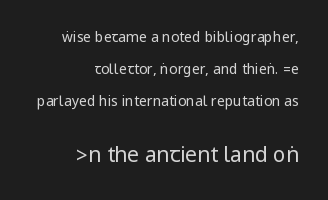
Descenders hang freely into open space. The passage is arranged like a letterhead date or caption credit — flush right. Stems and bowls with no extra thickness — not bold. Visually, the bottom section dominates because its glyphs are scaled up. Every stem runs plumb, perpendicular to the baseline.
